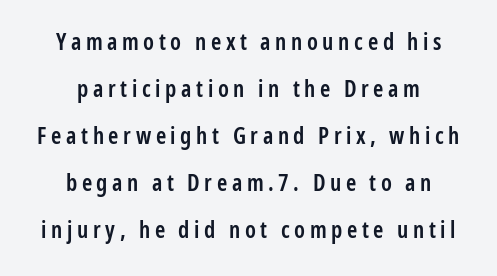
Inter-character spacing is expanded well beyond the font's built-in metrics. Horizontally, the lines are justified to the midpoint only. Does the leading feel generous? Absolutely, it's lavish. Typesetter's note: demi weight, one step under bold.
